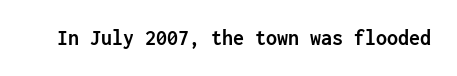
{"italic": "no", "bold": "yes", "underline": "no", "letter_spacing": "normal", "letter_spacing_em": 0.0, "glyph_px": 22}
